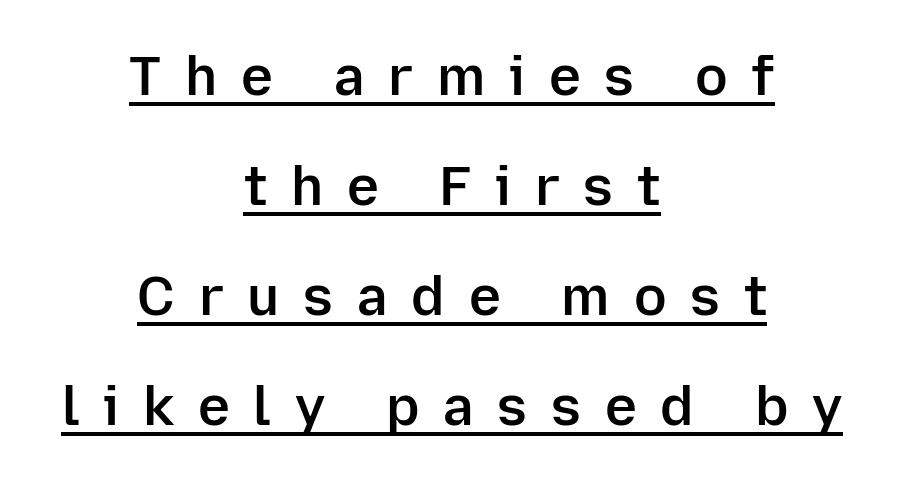
Each line is balanced around a shared central axis. The sample has been set in demibold, a notch under bold. Quick note: not italic, upright. The string is rendered with underlining switched on. The face used here is a sans, in the tradition of grotesques and geometrics. Is the letter spacing exaggerated? Yes — the characters are pushed far apart.
